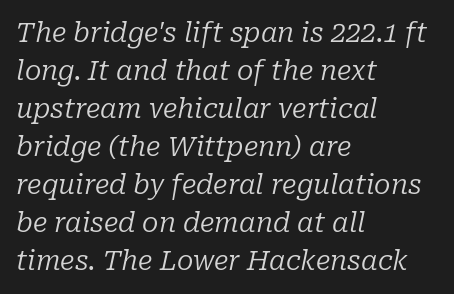
The image shows 27 px text type, italic (leaning right); set left-aligned, normal line spacing (1.41x), normal letter spacing, not underlined.
